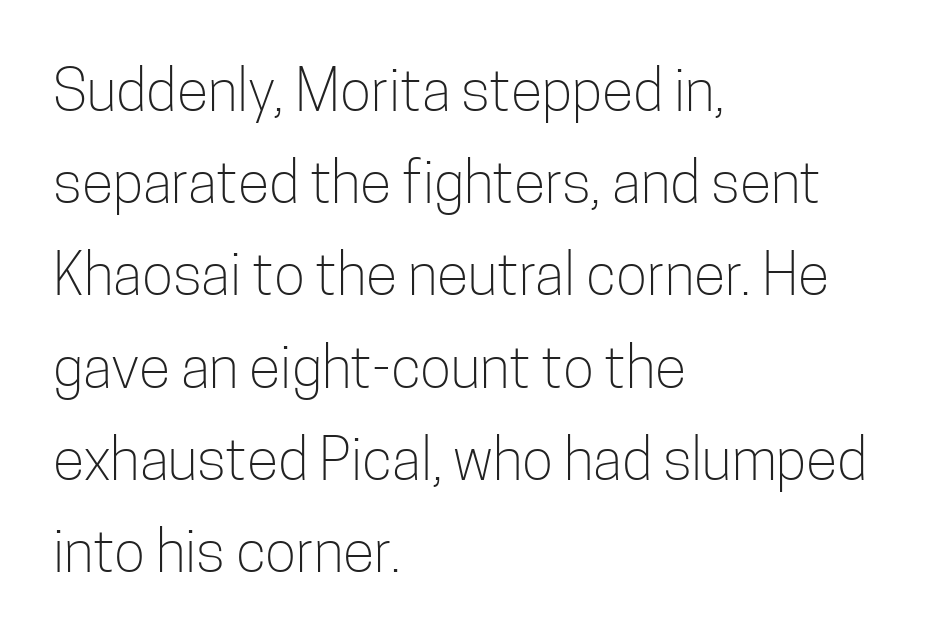
{"serif": "no", "italic": "no", "bold": "no", "weight": "light", "width": "condensed", "stroke_contrast": "low", "x_height": "medium", "monospaced": "no", "underline": "no", "align": "left", "line_spacing": "normal", "line_spacing_ratio": 1.59, "letter_spacing": "normal", "letter_spacing_em": 0.0, "glyph_px": 58}
